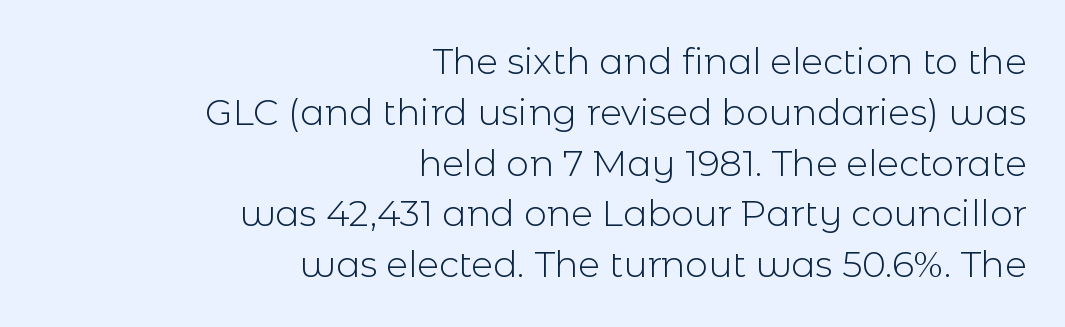
No italicization has been applied; the sample stays upright. Weight class: somewhere from thin through regular. In terms of letterspacing, this is plain default setting. Character widths vary here, with narrow letters taking less room than wide ones. The leading is moderate, giving the passage an even texture. Type without underlining.
